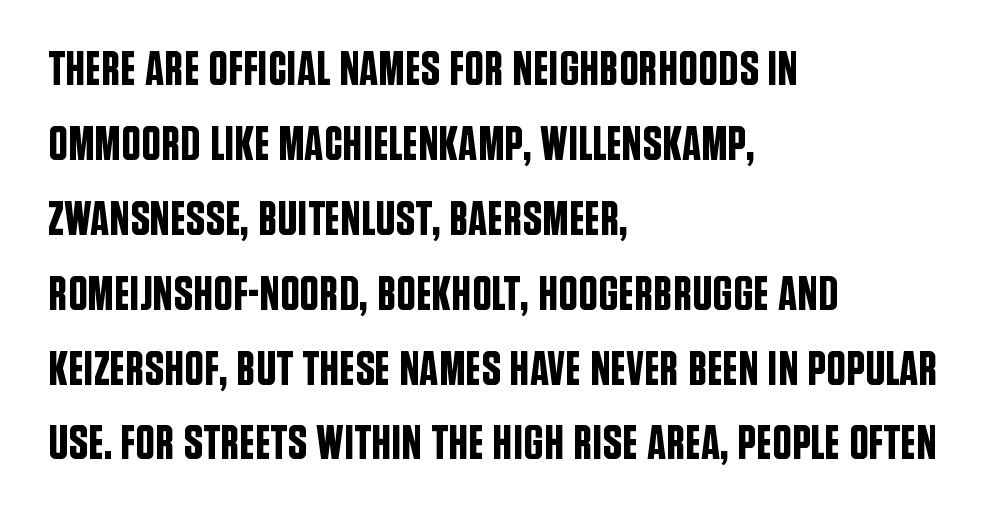
The image shows 48 px condensed sans-serif type, upright; set left-aligned, normal line spacing (1.56x), normal letter spacing, not underlined; low stroke contrast and a large x-height.
